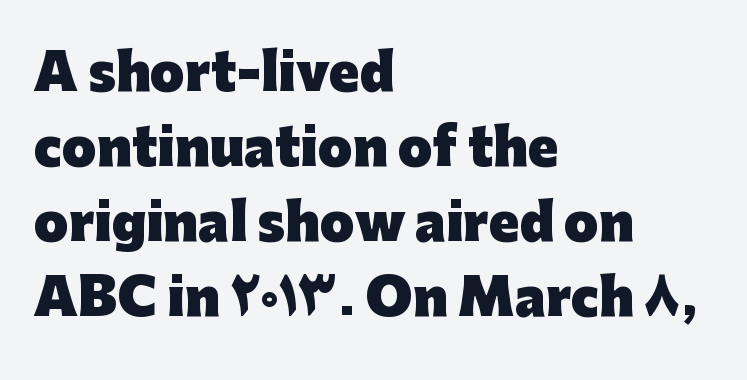
A full-strength bold gives these letters their thick strokes. Spacing between characters is what you'd get straight out of the box. A sans-serif font was chosen for this passage. The letters stand upright; this is a roman face. The passage shown is not underscored anywhere.
